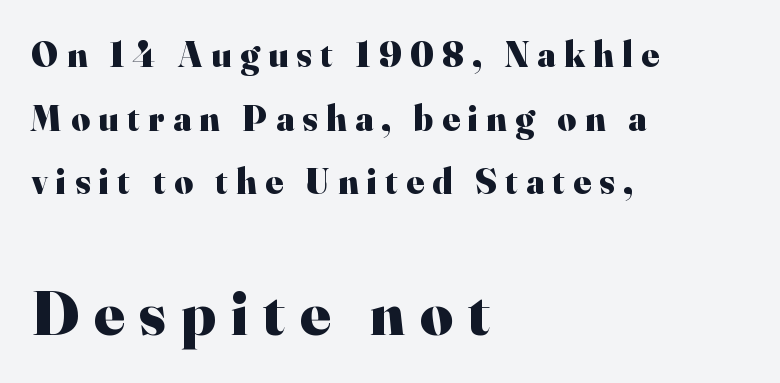
The image shows 63 px heavy serif type, upright; set left-aligned, line spacing 1.77x, unusually wide letter spacing (+0.24 em), not underlined; the second (bottom) block is 1.75x larger; high stroke contrast and a small x-height.
